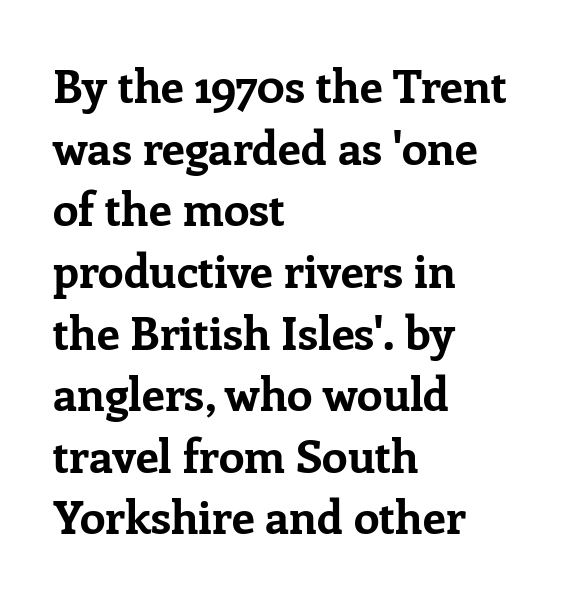
The rag falls on the right side of this text block. In terms of letterspacing, this is plain default setting. Character widths vary here, with narrow letters taking less room than wide ones. The typography opts for an upright posture over an oblique one. Emphasis by weight is at full strength: bold. Any mark beneath the type? The region is blank.
